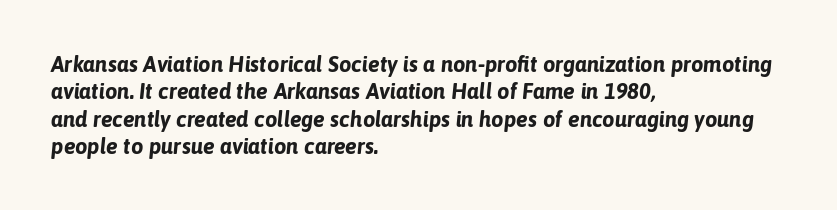
The image shows 22 px bold type, italic (leaning right); set left-aligned, line spacing 1.24x, normal letter spacing, not underlined.
